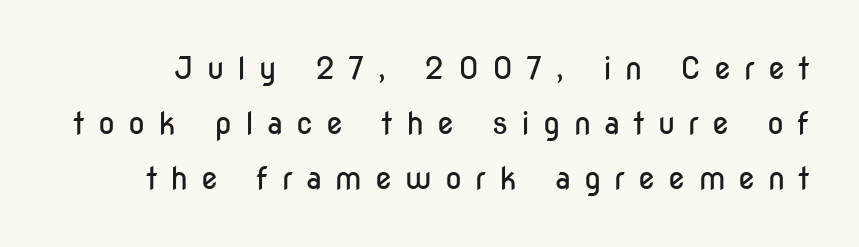
{"serif": "no", "italic": "no", "bold": "no", "weight": "regular", "width": "condensed", "stroke_contrast": "low", "x_height": "medium", "monospaced": "no", "underline": "no", "line_spacing_ratio": 1.78, "letter_spacing": "wide", "letter_spacing_em": 0.42, "glyph_px": 31}
